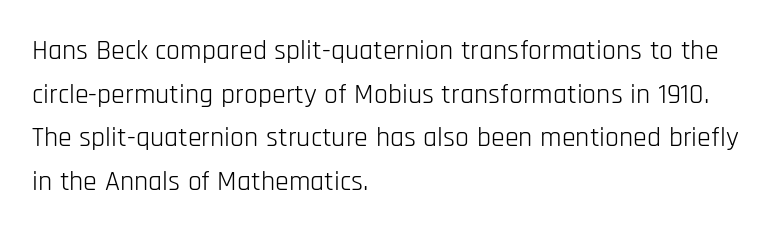
Q: Is the text bold? A: No.
Q: Is the text italic (slanted)? A: No, it is upright.
Q: Is the typeface a serif or a sans-serif typeface? A: Sans-serif.
Q: Is the text underlined? A: No.
Q: How is the paragraph aligned? A: Left-aligned.
Q: Is the spacing between letters normal or unusually wide? A: Normal.
Q: Is the spacing between lines tight, normal or loose? A: Normal.
Q: Width (condensed, normal, or wide)? A: Condensed.
Q: Stroke contrast? A: Low.
Q: x-height? A: Large.
Q: Monospaced? A: No.
